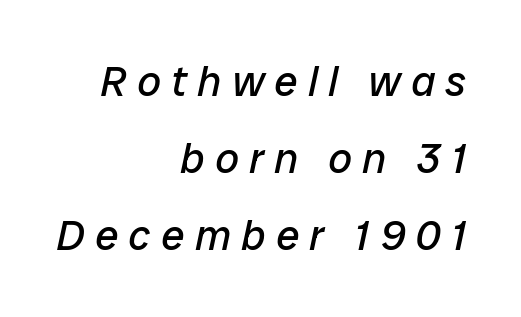
{"italic": "yes", "lean": "right", "slant_degrees": 12, "bold": "no", "weight": "regular", "width": "normal", "stroke_contrast": "low", "x_height": "medium", "monospaced": "no", "underline": "no", "align": "right", "line_spacing_ratio": 1.83, "letter_spacing": "wide", "letter_spacing_em": 0.25, "glyph_px": 42}
